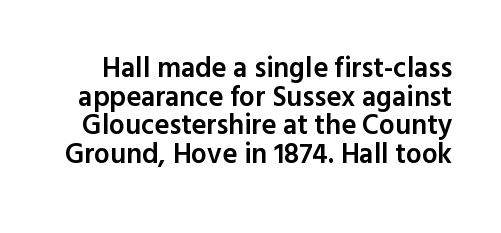
The image shows 28 px semibold sans-serif type, upright; set tight line spacing (1.02x), normal letter spacing, not underlined; a medium x-height.
